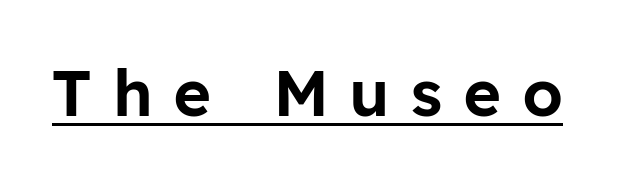
{"serif": "no", "italic": "no", "width": "normal", "stroke_contrast": "low", "x_height": "medium", "monospaced": "no", "underline": "yes", "letter_spacing": "wide", "letter_spacing_em": 0.35, "glyph_px": 64}
